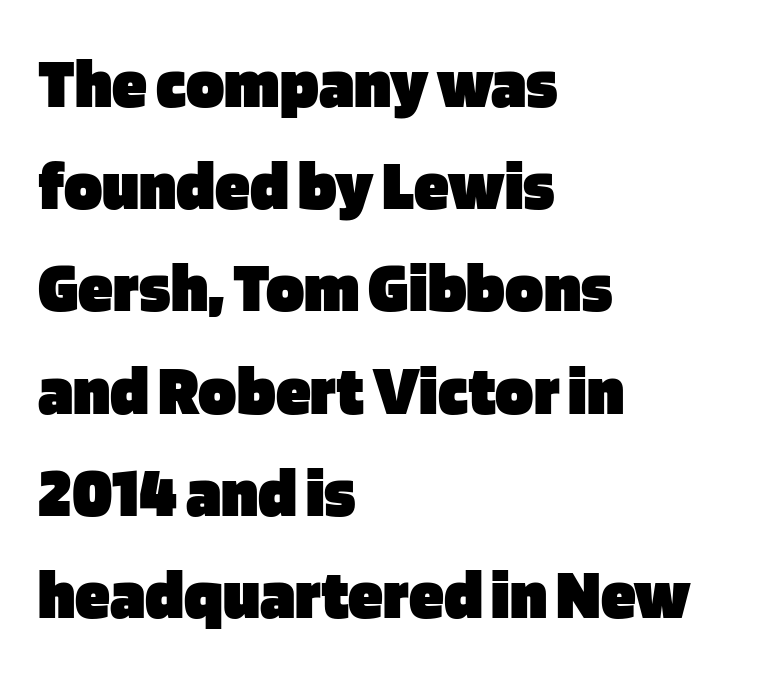
Q: Is the text bold? A: Yes.
Q: Is the text italic (slanted)? A: No, it is upright.
Q: Is the typeface a serif or a sans-serif typeface? A: Sans-serif.
Q: Is the text underlined? A: No.
Q: How is the paragraph aligned? A: Left-aligned.
Q: Is the spacing between letters normal or unusually wide? A: Normal.
Q: Is the spacing between lines tight, normal or loose? A: Normal.
Q: Width (condensed, normal, or wide)? A: Normal.
Q: Stroke contrast? A: Low.
Q: x-height? A: Large.
Q: Monospaced? A: No.
